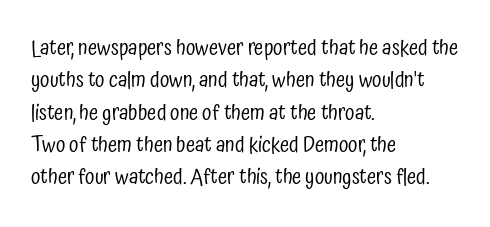
Words float on clear page, feet unadorned. Letters have the restrained weight of plain body copy at most. Horizontal alignment here is leftward, the default for most running prose. Whoever set this chose a conventional vertical rhythm. This sample uses an upright cut, with every glyph sitting square on the baseline.
